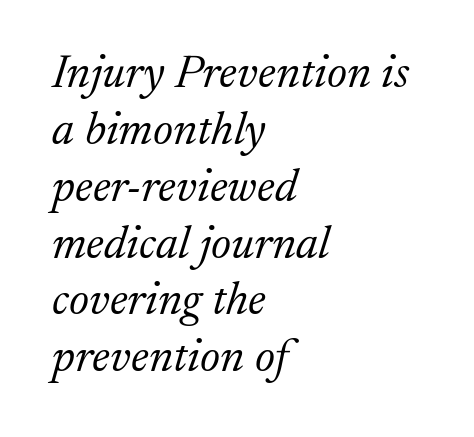
The image shows 47 px light serif type, italic (leaning right); set left-aligned, line spacing 1.21x, normal letter spacing, not underlined; low stroke contrast and a medium x-height.
